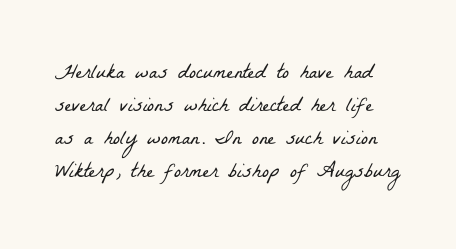
The image shows 21 px text type; set normal line spacing (1.57x), normal letter spacing, not underlined.
